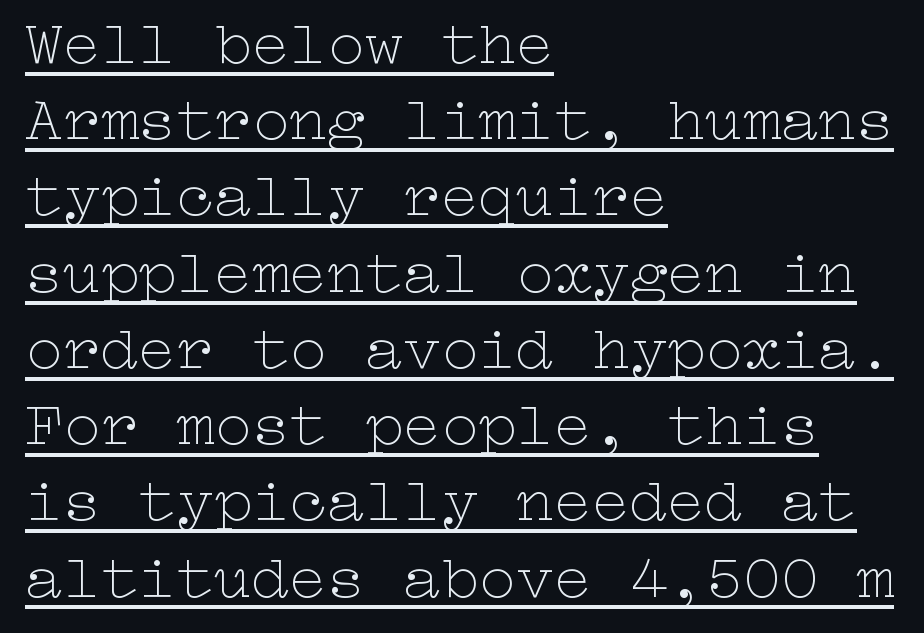
Emphasis is given by a line drawn under the lettering. A roman cut, with each character standing at attention. The lines in this sample share a left origin and differ only in where they stop. The cut favours lightness, reaching ordinary text weight at its darkest. This sample uses plain, unmodified letter spacing.
